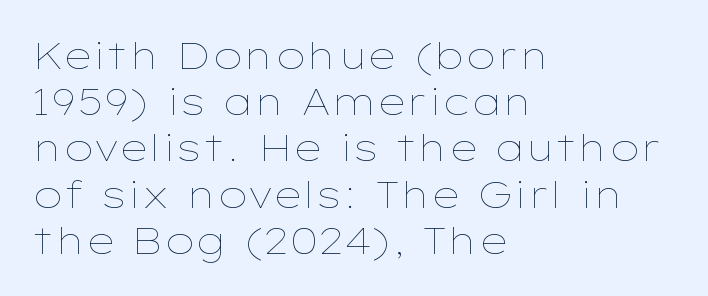
{"italic": "no", "bold": "no", "weight": "thin", "width": "wide", "stroke_contrast": "low", "x_height": "medium", "monospaced": "no", "underline": "no", "align": "left", "line_spacing": "normal", "line_spacing_ratio": 1.25, "letter_spacing": "normal", "letter_spacing_em": 0.0, "glyph_px": 37}
